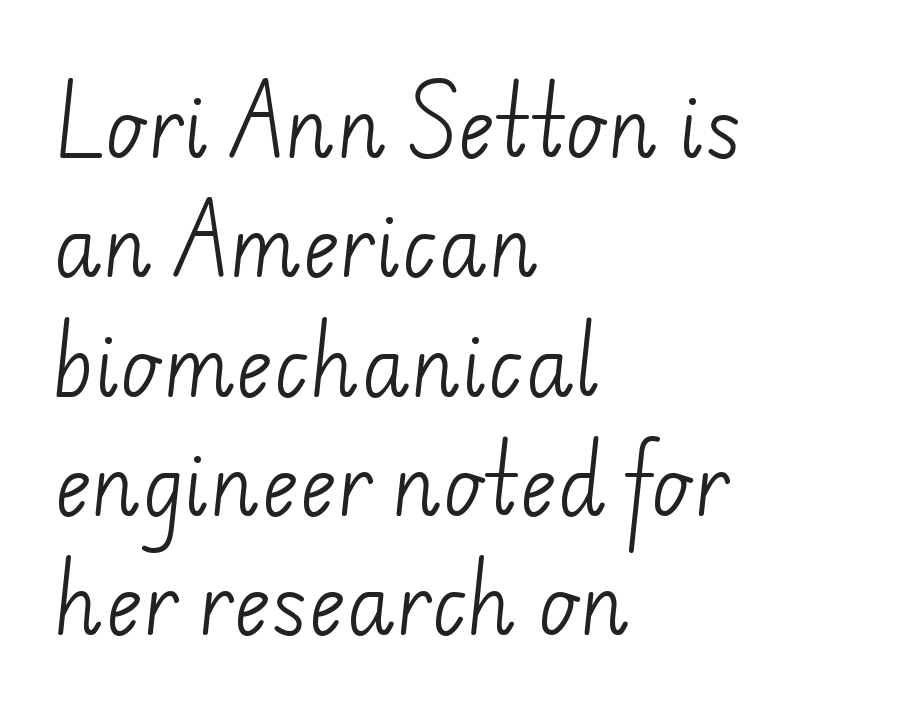
The image shows 79 px light sans-serif type; set left-aligned, normal line spacing (1.51x), normal letter spacing, not underlined; low stroke contrast and a small x-height.
